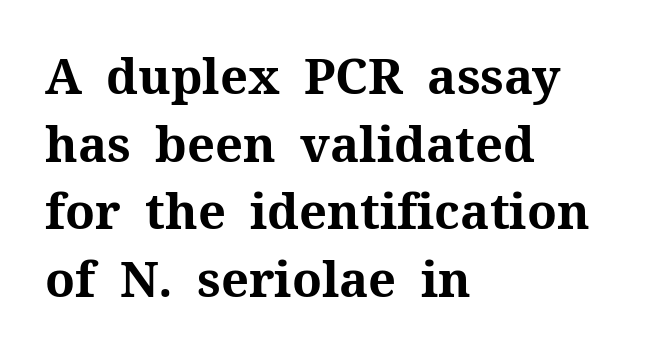
{"serif": "yes", "italic": "no", "bold": "yes", "weight": "bold", "width": "normal", "stroke_contrast": "medium", "x_height": "medium", "monospaced": "no", "underline": "no", "align": "left", "line_spacing": "normal", "line_spacing_ratio": 1.38, "letter_spacing": "normal", "letter_spacing_em": 0.0, "glyph_px": 49}
